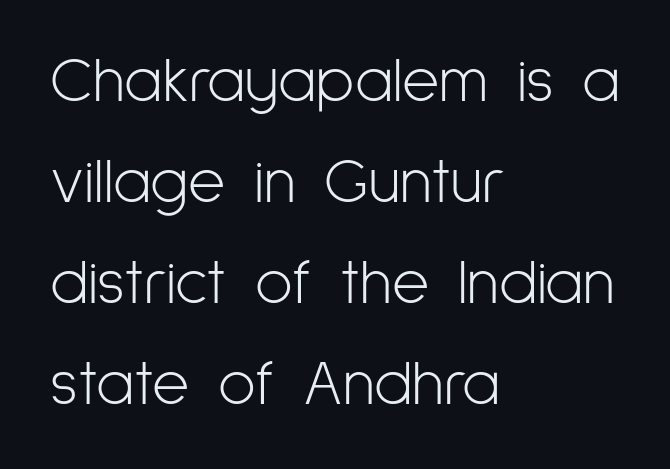
Clear beneath every line of the passage. Spacing verdict: proportional, widths tailored to each character. No chunkiness to these letters — they're not bold. Is this a sans? Yes — the strokes have no serifs.
